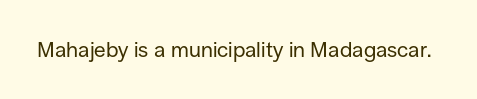
{"italic": "no", "bold": "no", "underline": "no", "letter_spacing": "normal", "letter_spacing_em": 0.0, "glyph_px": 21}
